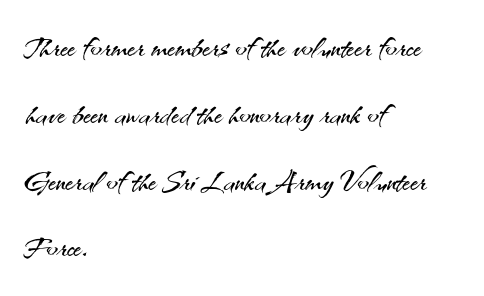
The image shows 42 px light sans-serif type; set left-aligned, normal line spacing (1.59x), normal letter spacing, not underlined; medium stroke contrast and a small x-height.
